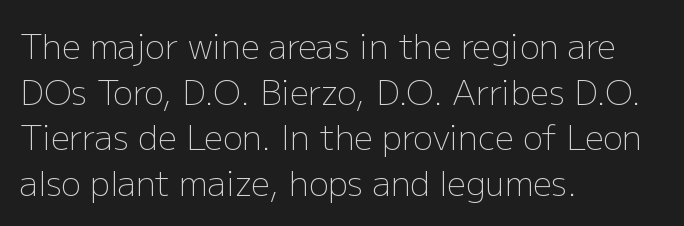
Q: Is the text bold? A: No.
Q: Is the text italic (slanted)? A: No, it is upright.
Q: Is the typeface a serif or a sans-serif typeface? A: Sans-serif.
Q: Is the text underlined? A: No.
Q: How is the paragraph aligned? A: Left-aligned.
Q: Is the spacing between letters normal or unusually wide? A: Normal.
Q: Is the spacing between lines tight, normal or loose? A: Normal.
Q: Width (condensed, normal, or wide)? A: Normal.
Q: Stroke contrast? A: Low.
Q: x-height? A: Medium.
Q: Monospaced? A: No.
